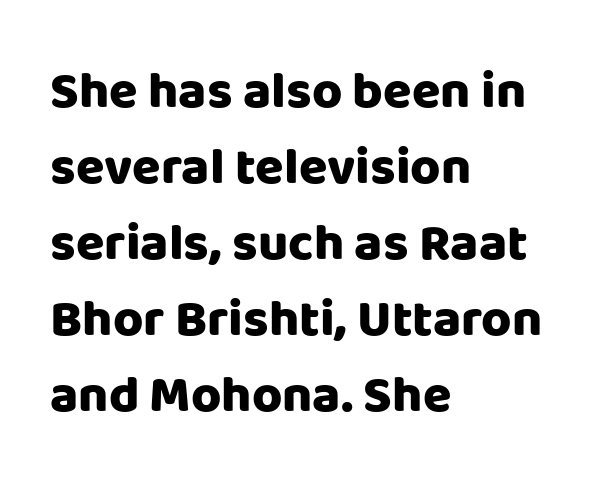
Q: Is the text bold? A: Yes.
Q: Is the text italic (slanted)? A: No, it is upright.
Q: Is the typeface a serif or a sans-serif typeface? A: Sans-serif.
Q: Is the text underlined? A: No.
Q: How is the paragraph aligned? A: Left-aligned.
Q: Is the spacing between letters normal or unusually wide? A: Normal.
Q: Is the spacing between lines tight, normal or loose? A: Normal.
Q: Width (condensed, normal, or wide)? A: Normal.
Q: Stroke contrast? A: Low.
Q: x-height? A: Large.
Q: Monospaced? A: No.
